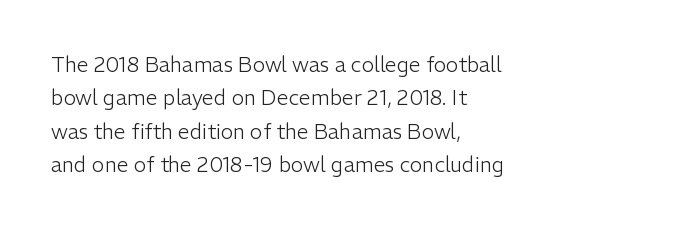
How would I describe the line gaps? Plain and ordinary. Weight: in the light-to-regular range. The type is set solid horizontally, with unmodified tracking. The lines are quadded left.
